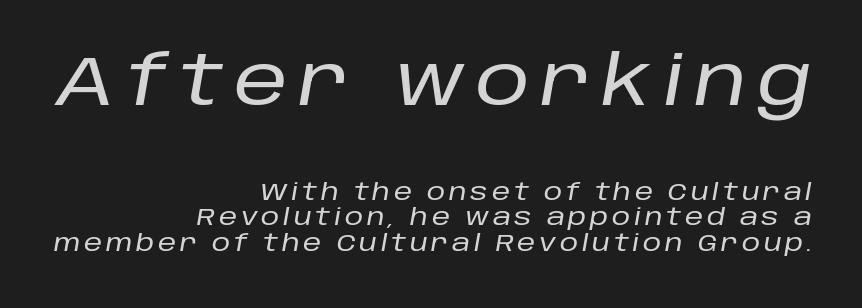
Does the bottom block carry the larger type? No, the top block does. Do the characters align in a grid? No, the font is proportional. Glance below the letters and you will spot only blank space. Is the type slanted? Yes — the strokes lean at a clear angle. Leftover space on each line is placed entirely before the opening word. Rows of type sit shoulder to shoulder in the vertical direction.
